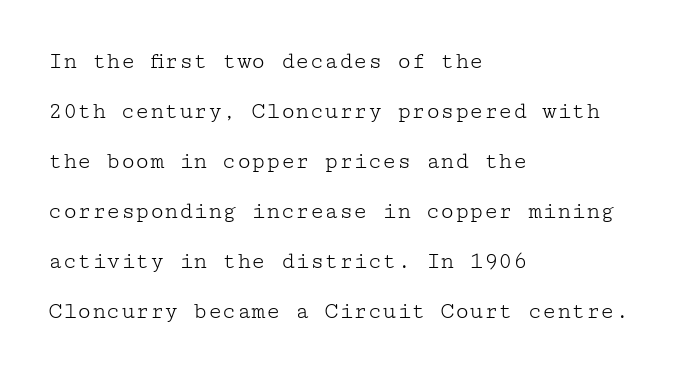
Q: Is the text bold? A: No.
Q: Is the text italic (slanted)? A: No, it is upright.
Q: Is the text underlined? A: No.
Q: How is the paragraph aligned? A: Left-aligned.
Q: Is the spacing between letters normal or unusually wide? A: Normal.
Q: Is the spacing between lines tight, normal or loose? A: Loose.
